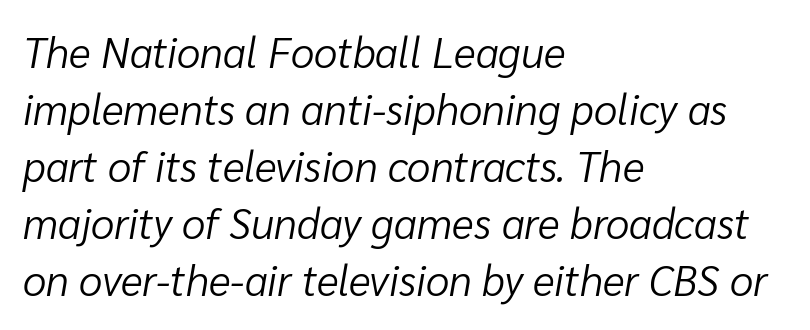
{"italic": "yes", "lean": "right", "slant_degrees": 10, "bold": "no", "weight": "light", "width": "normal", "stroke_contrast": "low", "x_height": "medium", "monospaced": "no", "underline": "no", "align": "left", "line_spacing": "normal", "line_spacing_ratio": 1.36, "letter_spacing": "normal", "letter_spacing_em": 0.0, "glyph_px": 42}
